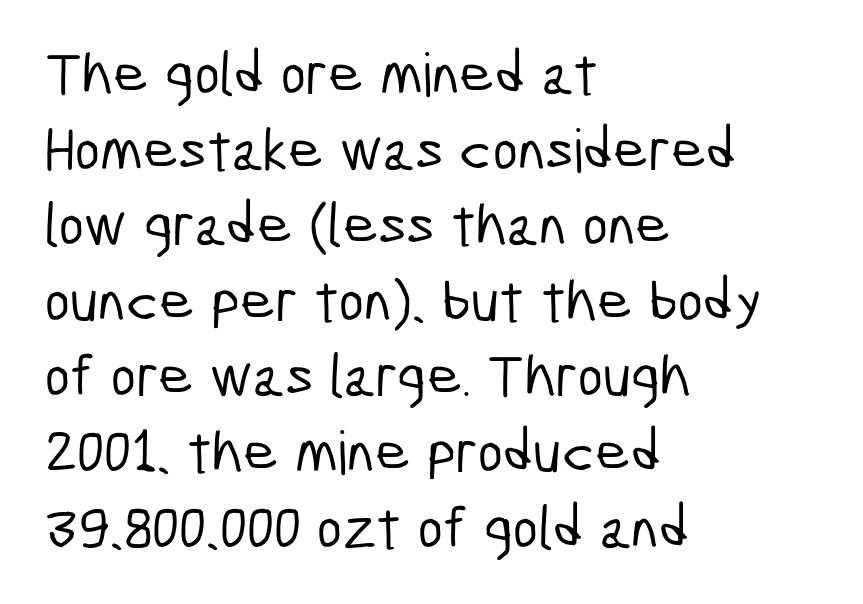
The image shows 60 px condensed sans-serif type; set left-aligned, normal line spacing (1.26x), normal letter spacing, not underlined; low stroke contrast and a medium x-height.
